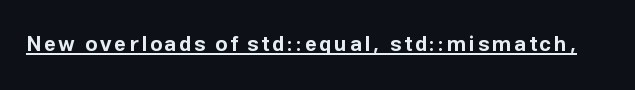
{"italic": "no", "bold": "yes", "underline": "yes", "glyph_px": 21}
